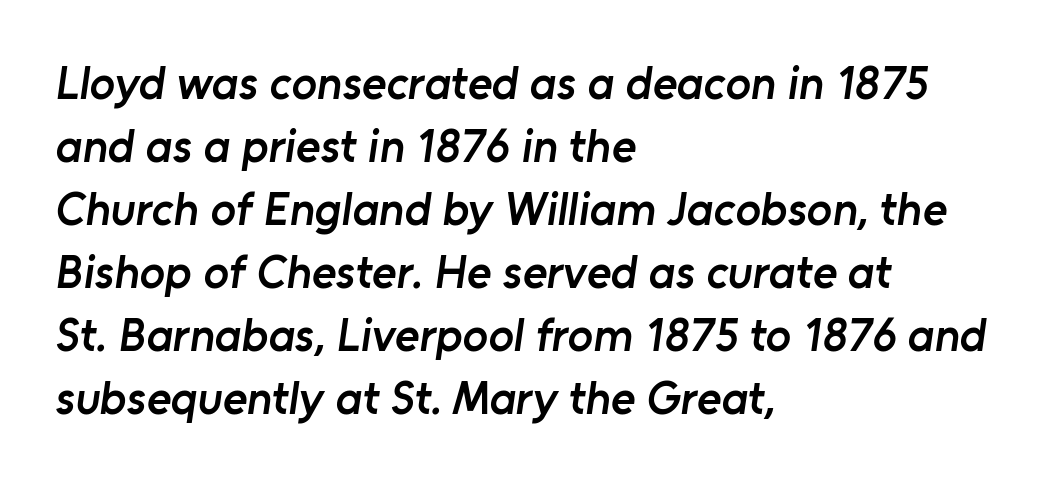
{"serif": "no", "bold": "semi", "weight": "semibold", "width": "normal", "stroke_contrast": "low", "x_height": "medium", "monospaced": "no", "underline": "no", "align": "left", "line_spacing": "normal", "line_spacing_ratio": 1.34, "letter_spacing": "normal", "letter_spacing_em": 0.0, "glyph_px": 47}
